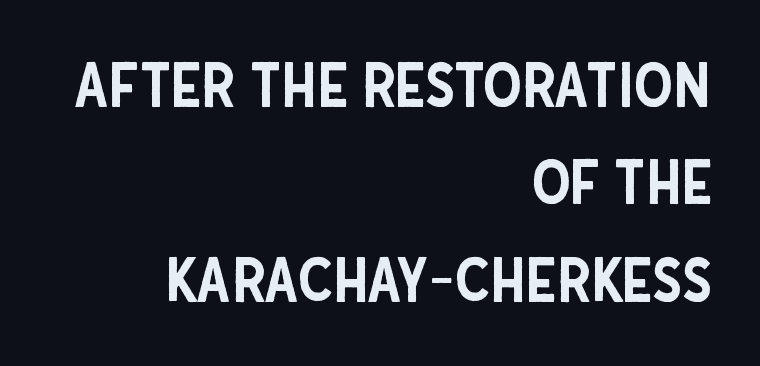
{"serif": "no", "italic": "no", "width": "condensed", "stroke_contrast": "low", "x_height": "large", "monospaced": "no", "underline": "no", "align": "right", "line_spacing": "normal", "line_spacing_ratio": 1.57, "letter_spacing": "normal", "letter_spacing_em": 0.0, "glyph_px": 62}
